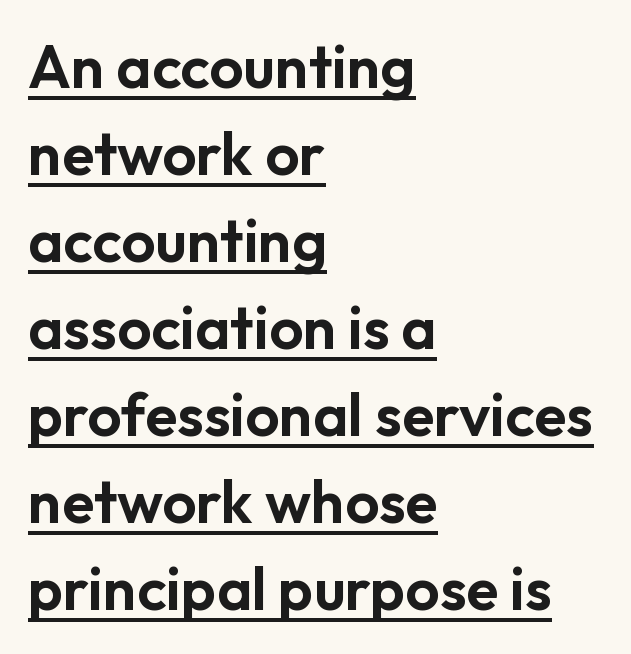
The letters advance in unequal steps, a hallmark of proportional type. When letters stand straight like this, we call the style roman or upright. Compared with a centered layout, this one pins lines to the left instead. The lettering is marked with a stroke running underneath it.
